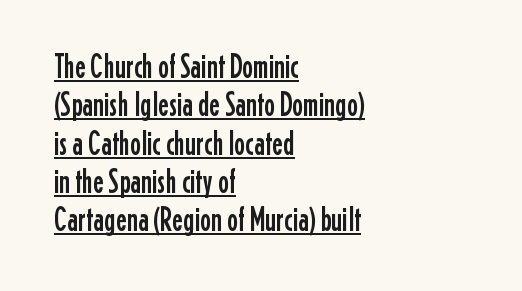
Q: Is the text italic (slanted)? A: No, it is upright.
Q: Is the typeface a serif or a sans-serif typeface? A: Sans-serif.
Q: Is the text underlined? A: Yes.
Q: How is the paragraph aligned? A: Left-aligned.
Q: Is the spacing between letters normal or unusually wide? A: Normal.
Q: Width (condensed, normal, or wide)? A: Condensed.
Q: Stroke contrast? A: Low.
Q: x-height? A: Medium.
Q: Monospaced? A: No.
